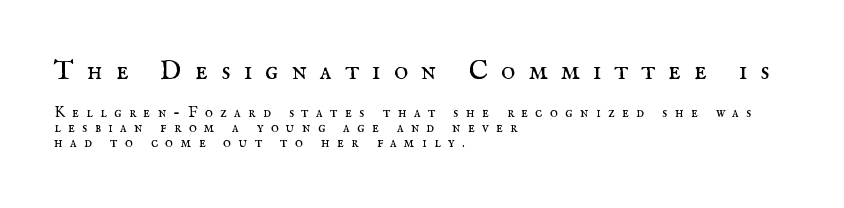
Q: Is the text bold? A: No.
Q: Is the text italic (slanted)? A: No, it is upright.
Q: Is the text underlined? A: No.
Q: How is the paragraph aligned? A: Left-aligned.
Q: Is the spacing between letters normal or unusually wide? A: Unusually wide.
Q: Is the spacing between lines tight, normal or loose? A: Tight.
Q: Which block of text is set in a larger size, the first (top) or the second (bottom)? A: The first (top) one.
